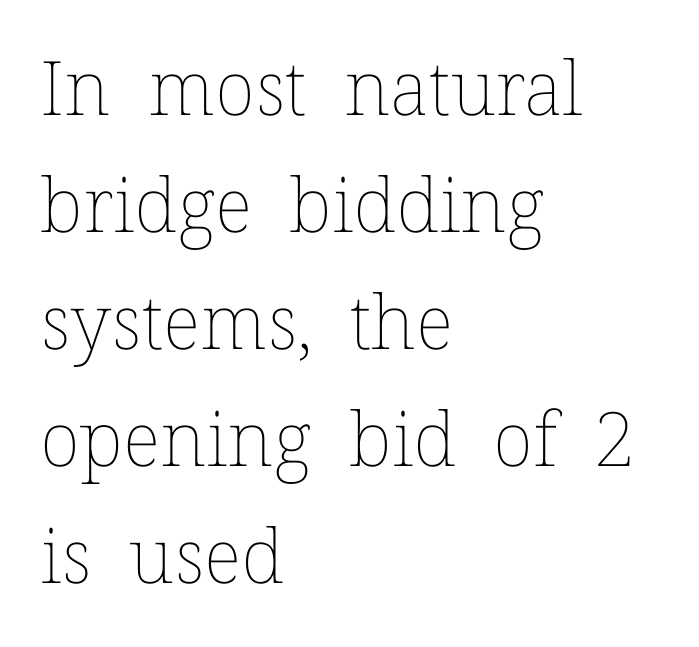
The image shows 75 px thin type, upright; set left-aligned, normal line spacing (1.56x), normal letter spacing, not underlined; low stroke contrast and a medium x-height.
